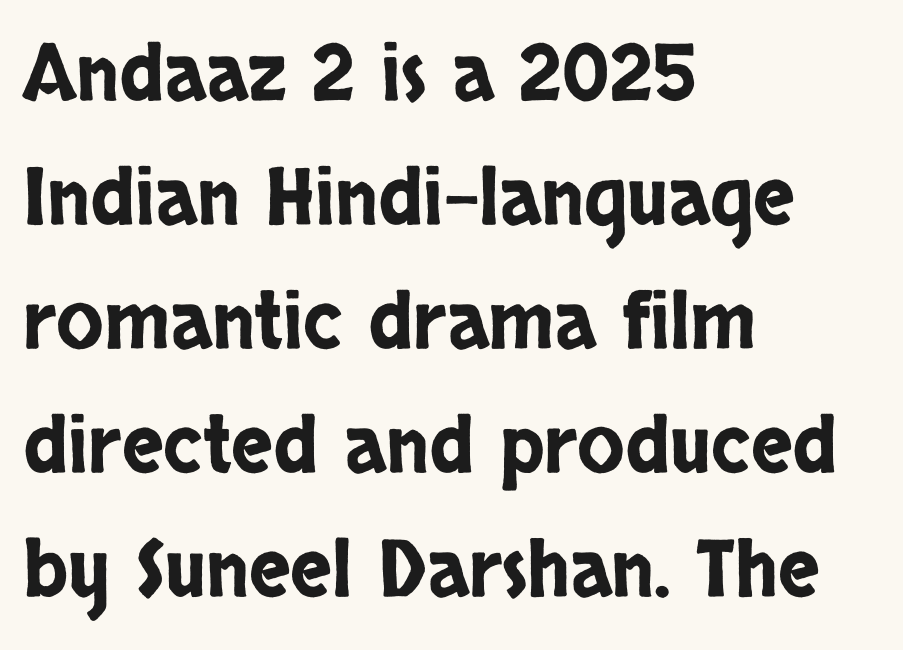
The image shows 78 px condensed sans-serif type, upright; set left-aligned, normal line spacing (1.59x), normal letter spacing, not underlined; low stroke contrast and a large x-height.
